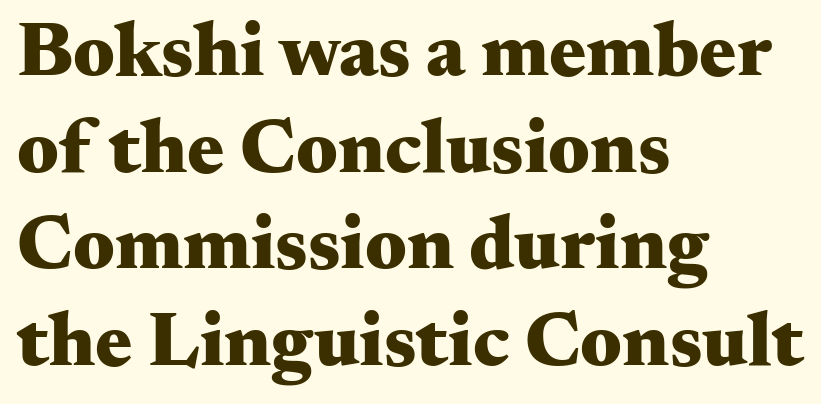
Rule under the text: the space is simply empty. How are the letters spaced? Ordinarily, with no added tracking. Which margin do the lines hug? The left one — the right edge is uneven. Do the characters align in a grid? No, the font is proportional. This is the regular roman posture of the typeface. How heavy is the stroke? Heavy — this is a bold.
